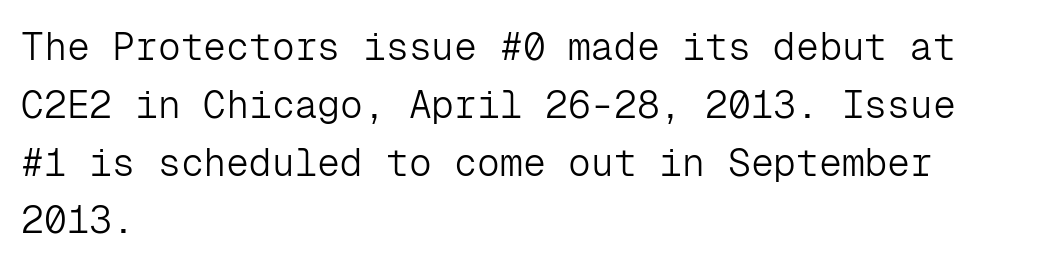
{"serif": "no", "italic": "no", "bold": "no", "weight": "light", "width": "normal", "stroke_contrast": "low", "x_height": "medium", "monospaced": "yes", "underline": "no", "align": "left", "line_spacing": "normal", "line_spacing_ratio": 1.52, "letter_spacing": "normal", "letter_spacing_em": 0.0, "glyph_px": 38}
